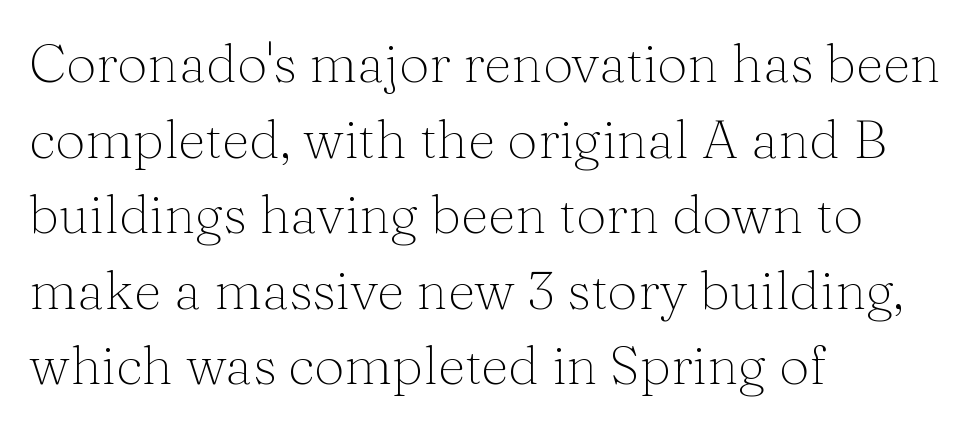
Notice how the passage keeps a crisp vertical edge on the left only. Leading: standard. Just letters on the line, the space beneath them empty. Serifs: yes, visible at the terminals of the letterforms. The passage shown has conventional tracking throughout. Spacing verdict: proportional, widths tailored to each character.
